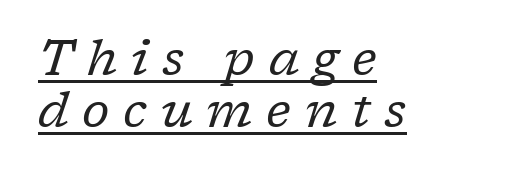
The image shows 49 px regular-weight serif type, italic (leaning right); set left-aligned, tight line spacing (1.06x), unusually wide letter spacing (+0.28 em), underlined; low stroke contrast and a medium x-height.
